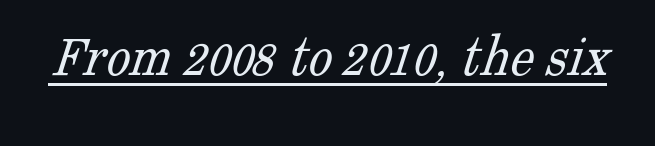
{"serif": "yes", "bold": "no", "weight": "light", "width": "normal", "stroke_contrast": "low", "x_height": "medium", "monospaced": "no", "underline": "yes", "letter_spacing": "normal", "letter_spacing_em": 0.0, "glyph_px": 60}
